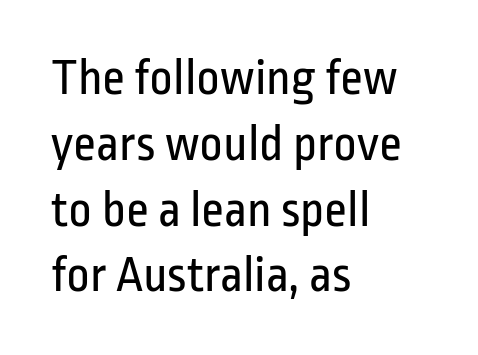
Q: Is the text bold? A: No.
Q: Is the text italic (slanted)? A: No, it is upright.
Q: Is the typeface a serif or a sans-serif typeface? A: Sans-serif.
Q: Is the text underlined? A: No.
Q: How is the paragraph aligned? A: Left-aligned.
Q: Is the spacing between letters normal or unusually wide? A: Normal.
Q: Is the spacing between lines tight, normal or loose? A: Normal.
Q: Width (condensed, normal, or wide)? A: Condensed.
Q: Stroke contrast? A: Low.
Q: x-height? A: Medium.
Q: Monospaced? A: No.
